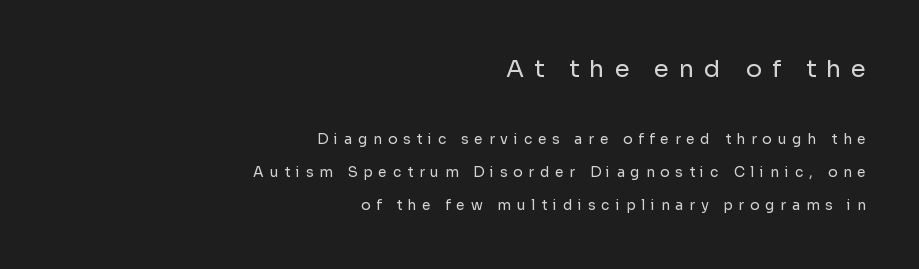
Q: Is the text bold? A: No.
Q: Is the text italic (slanted)? A: No, it is upright.
Q: Is the text underlined? A: No.
Q: How is the paragraph aligned? A: Right-aligned.
Q: Is the spacing between letters normal or unusually wide? A: Unusually wide.
Q: Is the spacing between lines tight, normal or loose? A: Loose.
Q: Which block of text is set in a larger size, the first (top) or the second (bottom)? A: The first (top) one.
